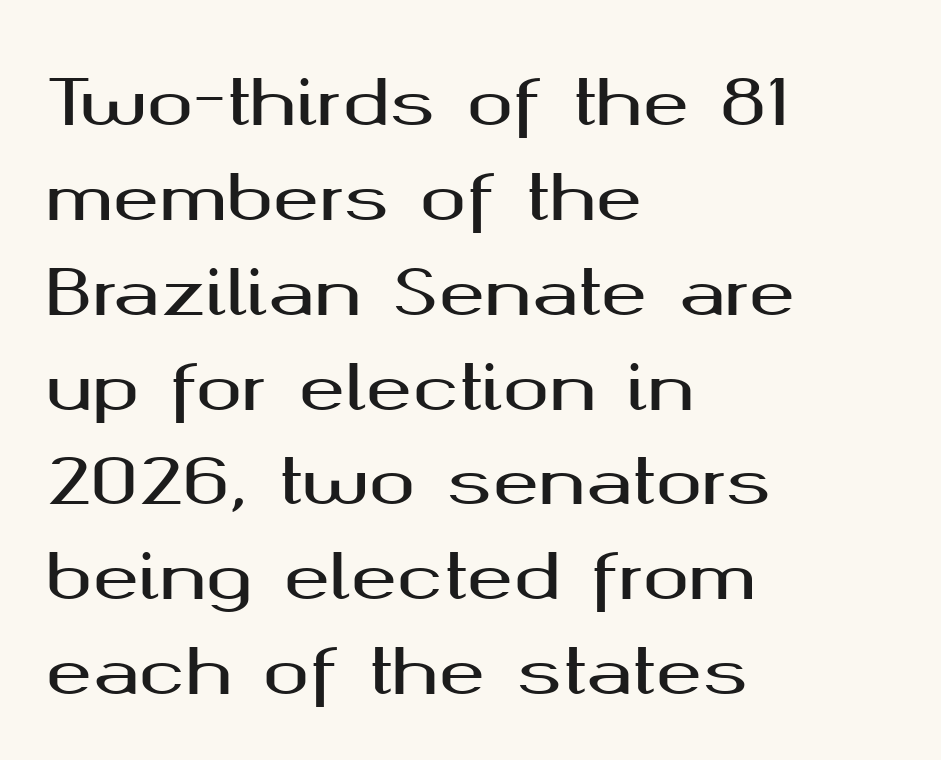
Q: Is the text italic (slanted)? A: No, it is upright.
Q: Is the typeface a serif or a sans-serif typeface? A: Sans-serif.
Q: Is the text underlined? A: No.
Q: How is the paragraph aligned? A: Left-aligned.
Q: Is the spacing between letters normal or unusually wide? A: Normal.
Q: Is the spacing between lines tight, normal or loose? A: Normal.
Q: Width (condensed, normal, or wide)? A: Wide.
Q: Stroke contrast? A: Medium.
Q: x-height? A: Medium.
Q: Monospaced? A: No.
